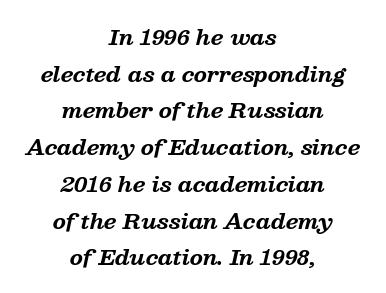
The image shows 21 px bold type, italic (leaning right); set centered, line spacing 1.75x, normal letter spacing, not underlined.
